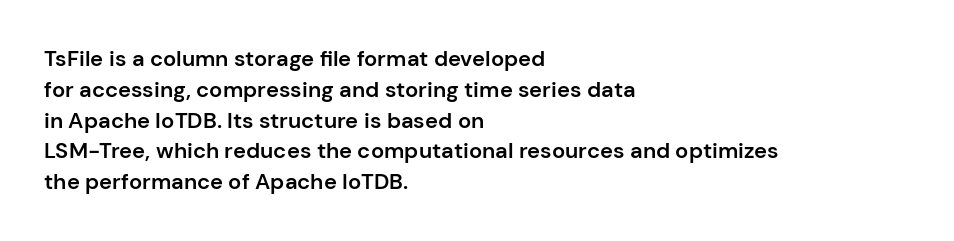
{"italic": "no", "bold": "semi", "underline": "no", "align": "left", "line_spacing": "normal", "line_spacing_ratio": 1.4, "letter_spacing": "normal", "letter_spacing_em": 0.0, "glyph_px": 22}
